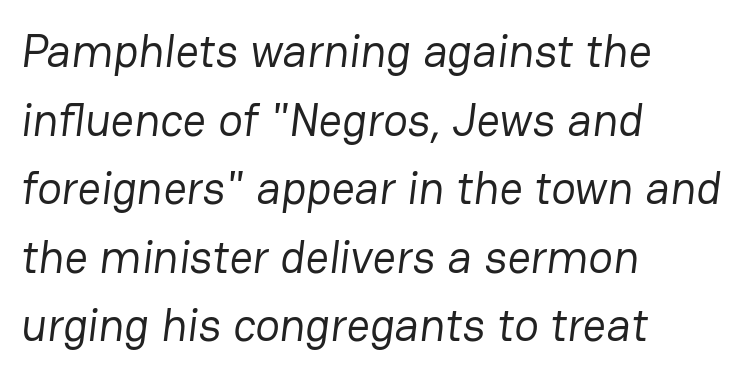
A normal amount of white space separates one row of letters from the next. Descenders are the only things crossing below the line. Are there feet on the stems? There aren't — it's a sans. Look at the tracking — it's just the regular setting, nothing added.
